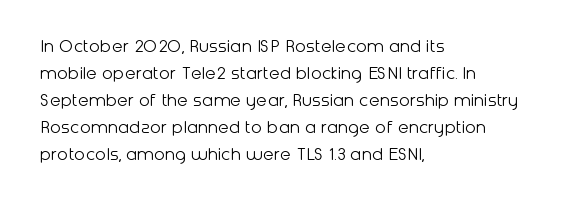
Q: Is the text bold? A: No.
Q: Is the text italic (slanted)? A: No, it is upright.
Q: Is the text underlined? A: No.
Q: How is the paragraph aligned? A: Left-aligned.
Q: Is the spacing between letters normal or unusually wide? A: Normal.
Q: Is the spacing between lines tight, normal or loose? A: Normal.
